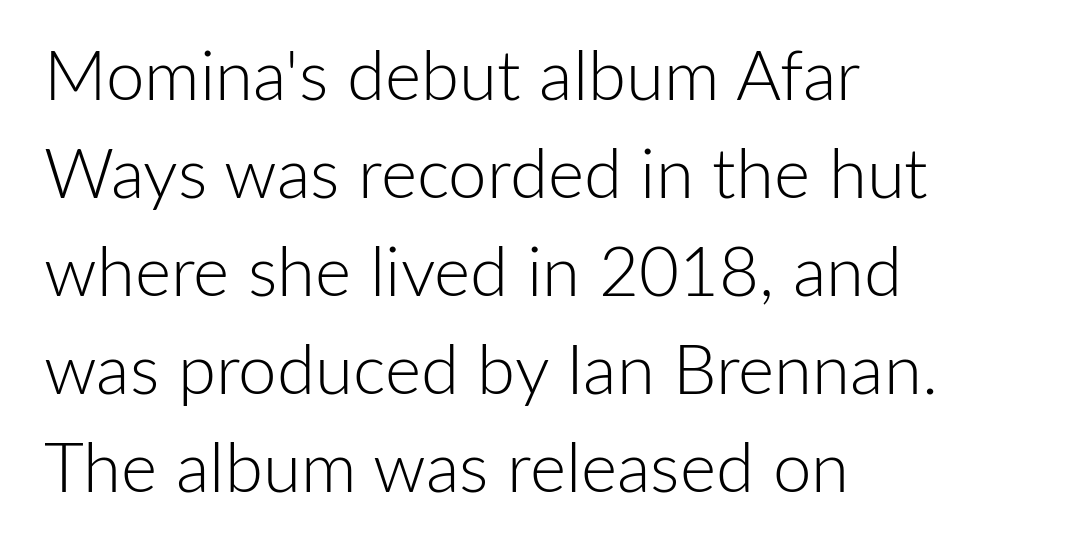
Q: Is the text bold? A: No.
Q: Is the text italic (slanted)? A: No, it is upright.
Q: Is the typeface a serif or a sans-serif typeface? A: Sans-serif.
Q: Is the text underlined? A: No.
Q: How is the paragraph aligned? A: Left-aligned.
Q: Is the spacing between letters normal or unusually wide? A: Normal.
Q: Is the spacing between lines tight, normal or loose? A: Normal.
Q: Width (condensed, normal, or wide)? A: Normal.
Q: Stroke contrast? A: Low.
Q: x-height? A: Medium.
Q: Monospaced? A: No.
